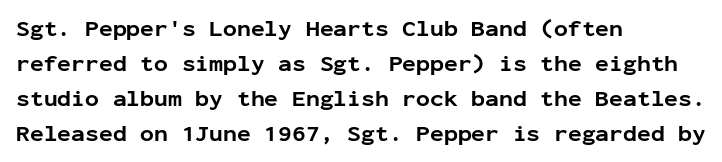
Q: Is the text bold? A: Yes.
Q: Is the text italic (slanted)? A: No, it is upright.
Q: Is the text underlined? A: No.
Q: How is the paragraph aligned? A: Left-aligned.
Q: Is the spacing between letters normal or unusually wide? A: Normal.
Q: Is the spacing between lines tight, normal or loose? A: Normal.
